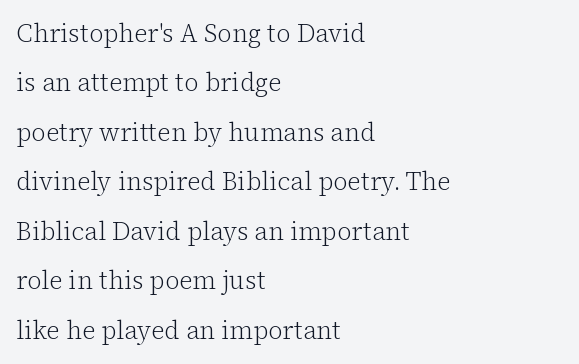
Q: Is the text bold? A: No.
Q: Is the text italic (slanted)? A: No, it is upright.
Q: Is the text underlined? A: No.
Q: How is the paragraph aligned? A: Left-aligned.
Q: Is the spacing between letters normal or unusually wide? A: Normal.
Q: Is the spacing between lines tight, normal or loose? A: Loose.
